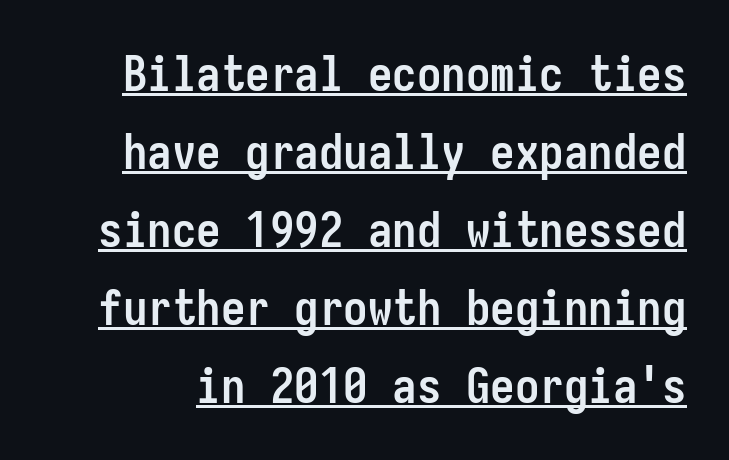
{"serif": "no", "italic": "no", "bold": "yes", "weight": "semibold", "width": "condensed", "stroke_contrast": "low", "x_height": "medium", "monospaced": "yes", "underline": "yes", "line_spacing": "normal", "line_spacing_ratio": 1.59, "letter_spacing": "normal", "letter_spacing_em": 0.0, "glyph_px": 49}
